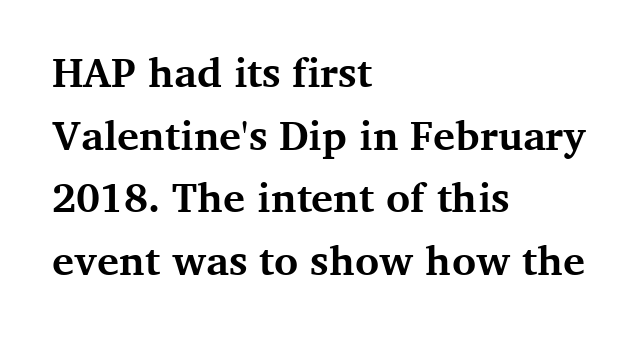
The image shows 41 px bold serif type, upright; set left-aligned, normal line spacing (1.53x), normal letter spacing, not underlined; medium stroke contrast and a medium x-height.
